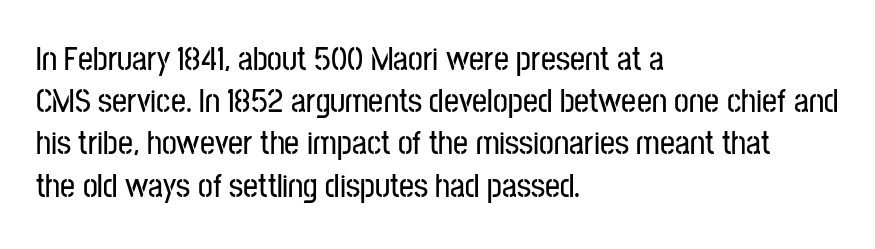
The image shows 33 px condensed sans-serif type, upright; set left-aligned, normal line spacing (1.28x), normal letter spacing, not underlined; low stroke contrast and a medium x-height.
